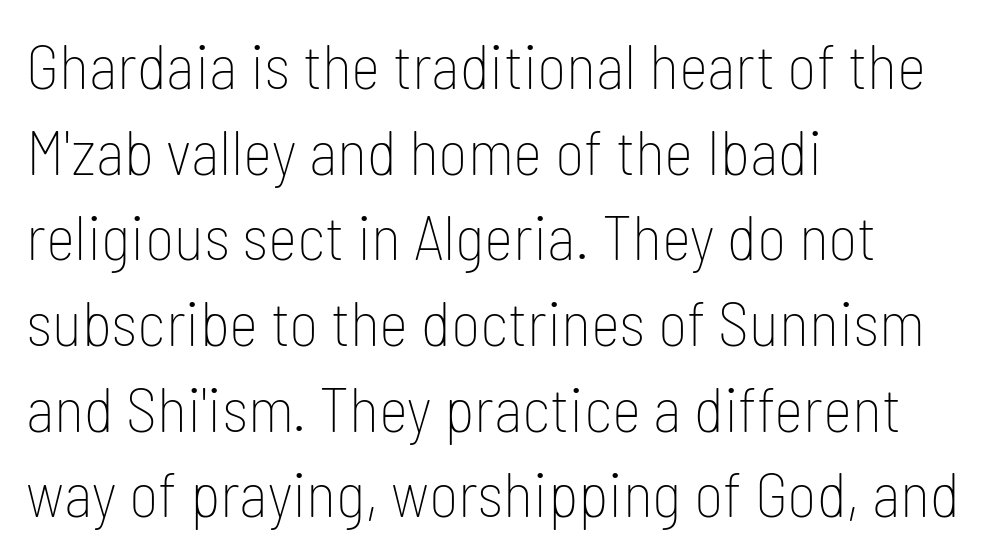
Q: Is the text bold? A: No.
Q: Is the text italic (slanted)? A: No, it is upright.
Q: Is the typeface a serif or a sans-serif typeface? A: Sans-serif.
Q: Is the text underlined? A: No.
Q: How is the paragraph aligned? A: Left-aligned.
Q: Is the spacing between letters normal or unusually wide? A: Normal.
Q: Is the spacing between lines tight, normal or loose? A: Normal.
Q: Width (condensed, normal, or wide)? A: Condensed.
Q: Stroke contrast? A: Low.
Q: x-height? A: Medium.
Q: Monospaced? A: No.
